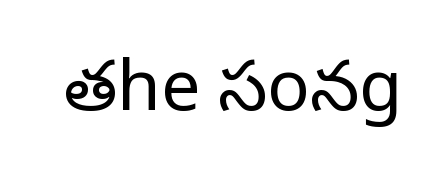
Tracking value appears to be zero — textbook default spacing. In terms of posture, this sample is upright. You can tell from the bare stems that sans-serif type was used. The space beneath each line is pristine and unruled.
